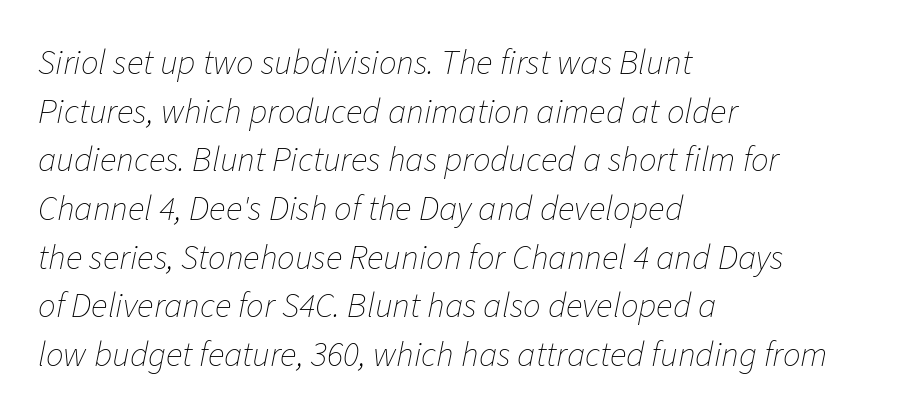
These lines stack with their left ends in a neat column. Style check: oblique. Beneath every word, the page is bare. The cut favours lightness, reaching ordinary text weight at its darkest.
